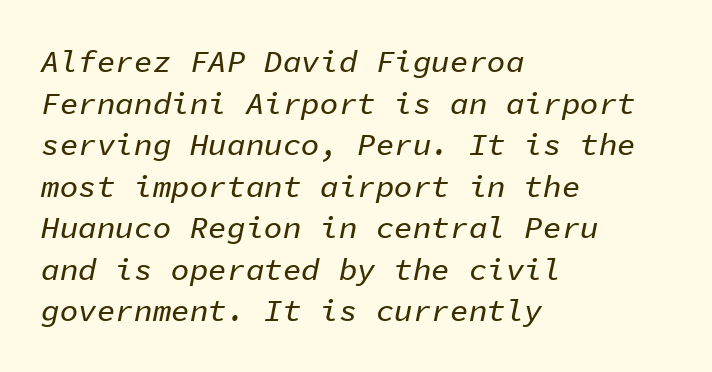
The image shows 31 px text type, italic (leaning right), monospaced; set left-aligned, normal line spacing (1.34x), normal letter spacing, not underlined; low stroke contrast and a medium x-height.
